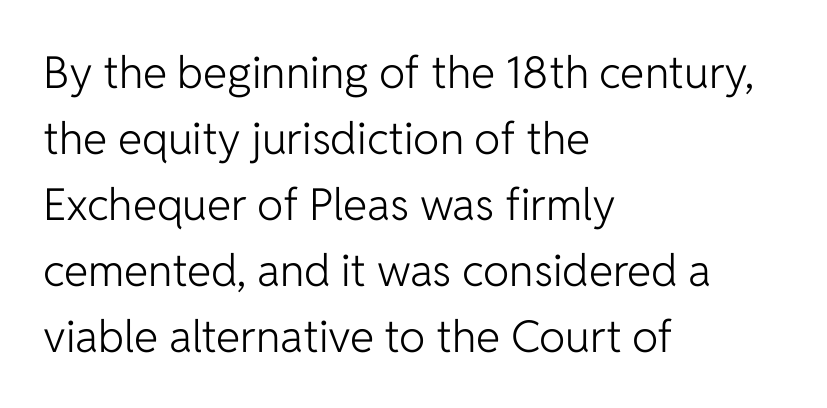
Q: Is the text bold? A: No.
Q: Is the text italic (slanted)? A: No, it is upright.
Q: Is the typeface a serif or a sans-serif typeface? A: Sans-serif.
Q: Is the text underlined? A: No.
Q: How is the paragraph aligned? A: Left-aligned.
Q: Is the spacing between letters normal or unusually wide? A: Normal.
Q: Is the spacing between lines tight, normal or loose? A: Normal.
Q: Width (condensed, normal, or wide)? A: Normal.
Q: Stroke contrast? A: Low.
Q: x-height? A: Medium.
Q: Monospaced? A: No.
